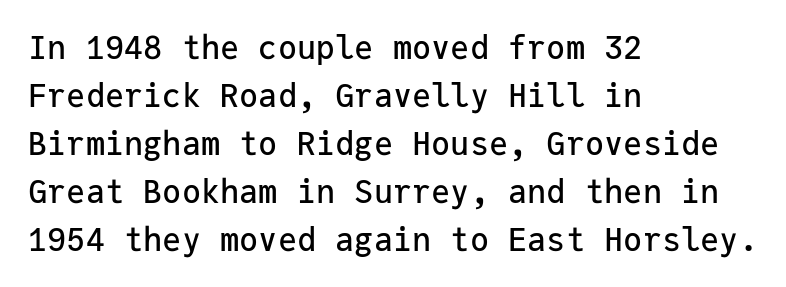
Italic? Not at all — the glyphs are vertical. This sample has the even, mechanical cadence of fixed-width lettering. Typeset ragged right — the left edge is the straight one. Note: no serifs on the glyphs. No extra tracking has been applied to these lines.
